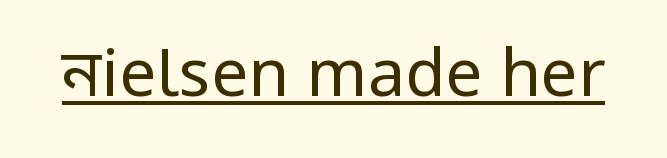
Q: Is the text bold? A: No.
Q: Is the text italic (slanted)? A: No, it is upright.
Q: Is the typeface a serif or a sans-serif typeface? A: Sans-serif.
Q: Is the text underlined? A: Yes.
Q: Is the spacing between letters normal or unusually wide? A: Normal.
Q: Width (condensed, normal, or wide)? A: Condensed.
Q: Stroke contrast? A: Low.
Q: x-height? A: Large.
Q: Monospaced? A: No.
